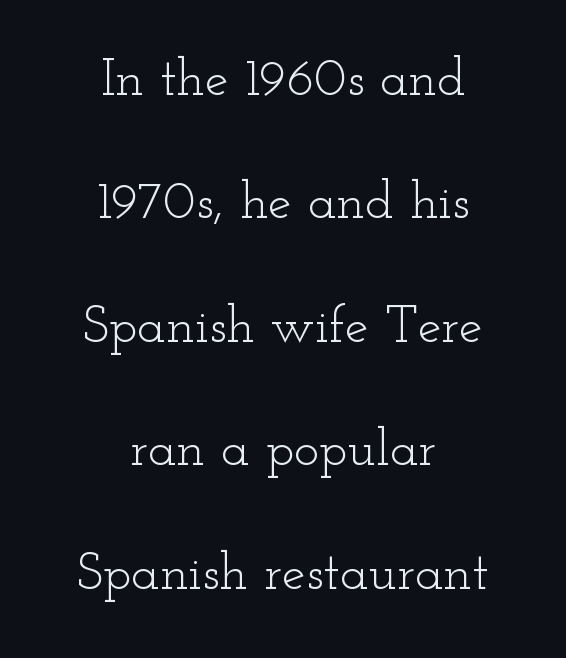
{"serif": "yes", "italic": "no", "bold": "no", "weight": "light", "width": "wide", "stroke_contrast": "low", "x_height": "small", "monospaced": "no", "underline": "no", "align": "center", "line_spacing": "loose", "line_spacing_ratio": 2.33, "letter_spacing": "normal", "letter_spacing_em": 0.0, "glyph_px": 53}
